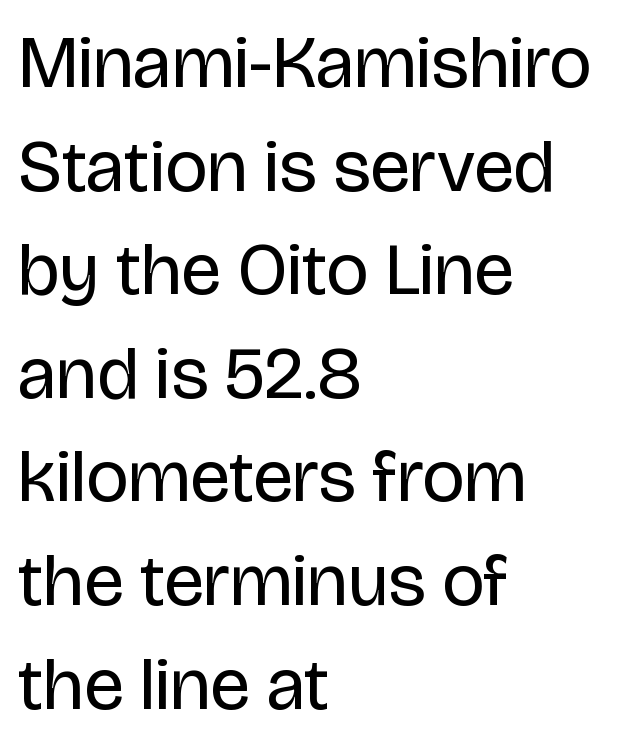
Left-aligned paragraph, ragged on the right. Vertical spacing — default. Note the varied advance widths — an 'i' is clearly narrower than an 'm'. Descenders hang freely into open space. The weight would be labelled regular, book, light, or lighter still.
